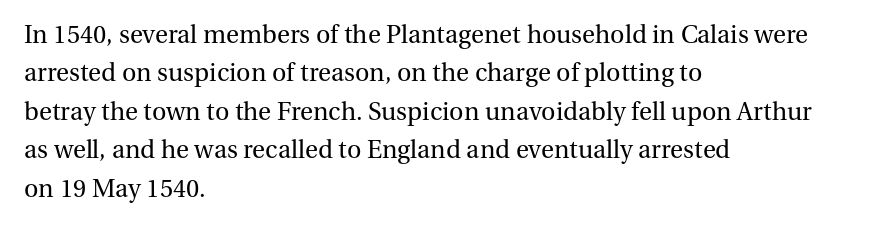
Q: Is the text bold? A: No.
Q: Is the text italic (slanted)? A: No, it is upright.
Q: Is the text underlined? A: No.
Q: How is the paragraph aligned? A: Left-aligned.
Q: Is the spacing between letters normal or unusually wide? A: Normal.
Q: Is the spacing between lines tight, normal or loose? A: Normal.
